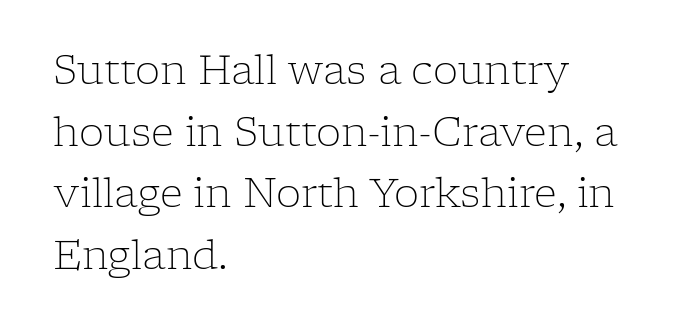
{"serif": "yes", "italic": "no", "bold": "no", "weight": "light", "width": "normal", "stroke_contrast": "low", "x_height": "medium", "monospaced": "no", "underline": "no", "align": "left", "line_spacing": "normal", "line_spacing_ratio": 1.54, "letter_spacing": "normal", "letter_spacing_em": 0.0, "glyph_px": 40}
